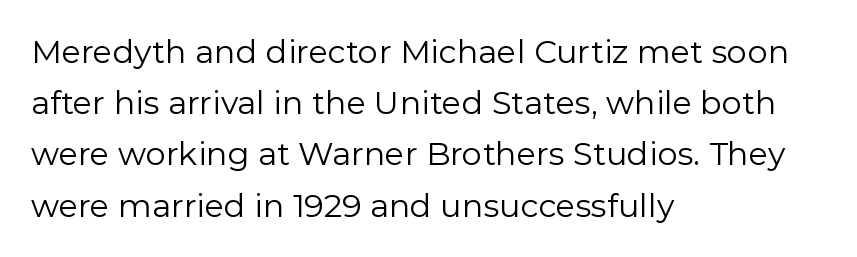
The image shows 32 px regular-weight sans-serif type, upright; set left-aligned, normal line spacing (1.6x), normal letter spacing, not underlined; low stroke contrast and a medium x-height.
